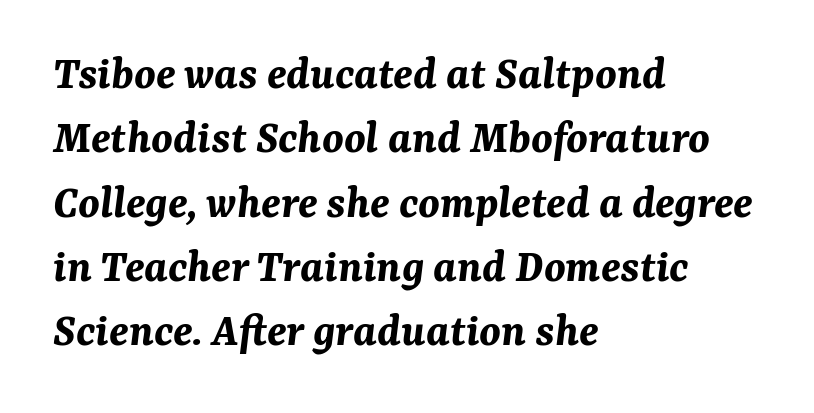
The passage shown is typed in a proportional face where columns would drift. The area under the type is left untouched. This sample keeps an unexceptional amount of space between lines. Reading down the block, your eye returns to a fixed left position each line. The whole block is typeset with a tilt. Observe the ordinary spacing: letters are neighbours, not strangers.
